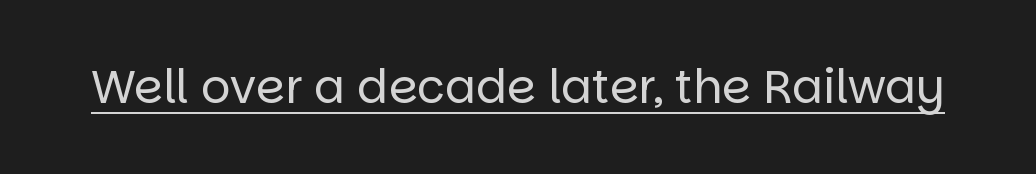
The image shows 46 px regular-weight sans-serif type, upright; set normal letter spacing, underlined; low stroke contrast and a large x-height.
